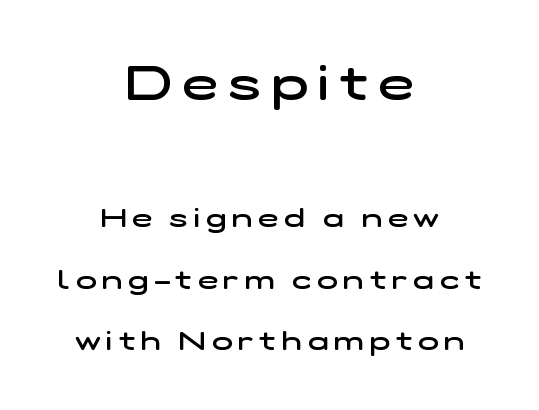
The characters display no serif detailing; their extremities are plain. The upper block of text is set noticeably larger than the block beneath it. Any mark beneath the type? The region is blank. The glyphs have the mass of a demibold cut, below bold. Whoever set this chose breathing room over compactness in the vertical rhythm. These lines have a slow, spaced-out rhythm from letter to letter.
